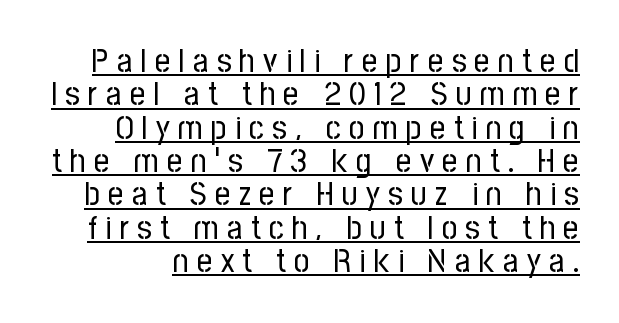
Q: Is the text bold? A: No.
Q: Is the text italic (slanted)? A: No, it is upright.
Q: Is the typeface a serif or a sans-serif typeface? A: Sans-serif.
Q: Is the text underlined? A: Yes.
Q: Is the spacing between letters normal or unusually wide? A: Unusually wide.
Q: Is the spacing between lines tight, normal or loose? A: Tight.
Q: Width (condensed, normal, or wide)? A: Condensed.
Q: Stroke contrast? A: Low.
Q: x-height? A: Medium.
Q: Monospaced? A: No.
